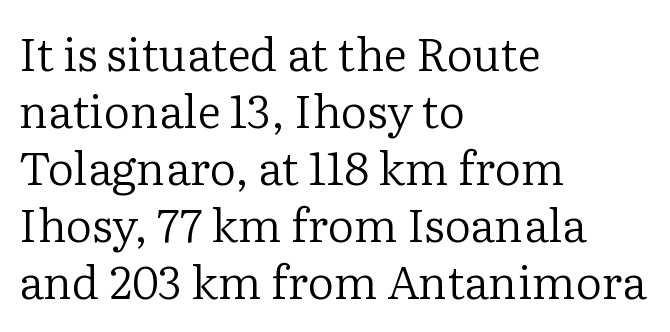
Q: Is the text bold? A: No.
Q: Is the text italic (slanted)? A: No, it is upright.
Q: Is the typeface a serif or a sans-serif typeface? A: Serif.
Q: Is the text underlined? A: No.
Q: How is the paragraph aligned? A: Left-aligned.
Q: Is the spacing between letters normal or unusually wide? A: Normal.
Q: Width (condensed, normal, or wide)? A: Normal.
Q: Stroke contrast? A: Low.
Q: x-height? A: Medium.
Q: Monospaced? A: No.
